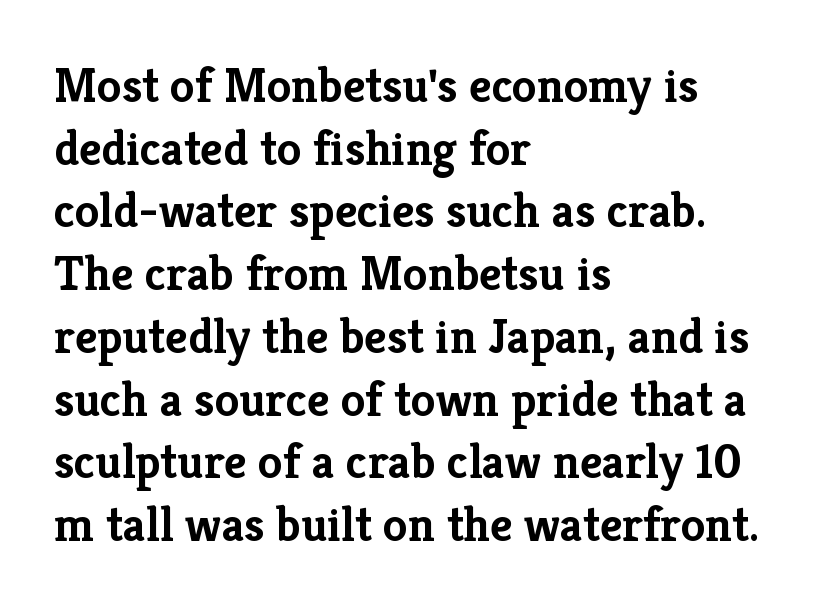
Q: Is the text bold? A: Yes.
Q: Is the text italic (slanted)? A: No, it is upright.
Q: Is the typeface a serif or a sans-serif typeface? A: Serif.
Q: Is the text underlined? A: No.
Q: How is the paragraph aligned? A: Left-aligned.
Q: Is the spacing between letters normal or unusually wide? A: Normal.
Q: Is the spacing between lines tight, normal or loose? A: Normal.
Q: Width (condensed, normal, or wide)? A: Normal.
Q: Stroke contrast? A: Low.
Q: x-height? A: Medium.
Q: Monospaced? A: No.
